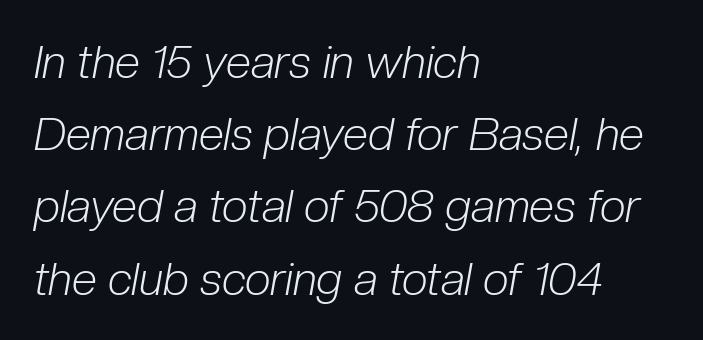
Q: Is the text bold? A: No.
Q: Is the text italic (slanted)? A: Yes, it leans right by about 10 degrees.
Q: Is the text underlined? A: No.
Q: How is the paragraph aligned? A: Left-aligned.
Q: Is the spacing between letters normal or unusually wide? A: Normal.
Q: Is the spacing between lines tight, normal or loose? A: Normal.
Q: Width (condensed, normal, or wide)? A: Condensed.
Q: Stroke contrast? A: Low.
Q: x-height? A: Medium.
Q: Monospaced? A: No.
